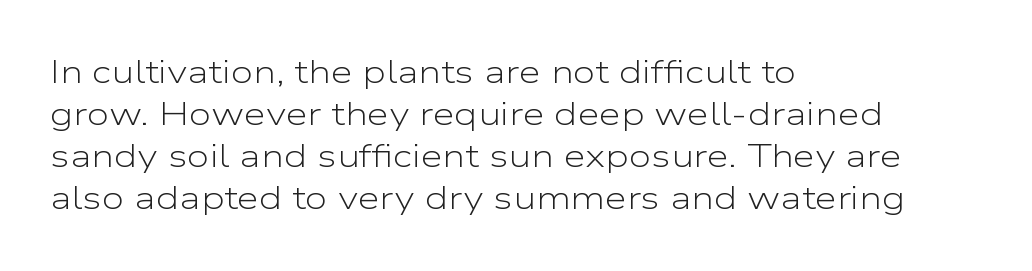
{"serif": "no", "italic": "no", "bold": "no", "weight": "light", "width": "wide", "stroke_contrast": "low", "x_height": "medium", "monospaced": "no", "underline": "no", "align": "left", "line_spacing": "normal", "line_spacing_ratio": 1.31, "letter_spacing": "normal", "letter_spacing_em": 0.0, "glyph_px": 32}
